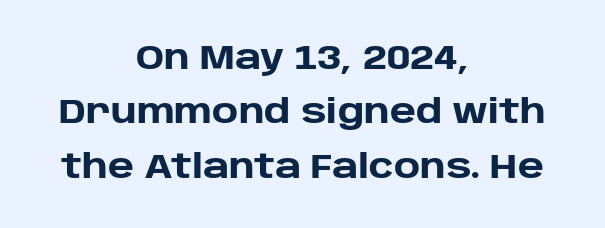
Q: Is the text bold? A: Yes.
Q: Is the text italic (slanted)? A: No, it is upright.
Q: Is the typeface a serif or a sans-serif typeface? A: Sans-serif.
Q: Is the text underlined? A: No.
Q: How is the paragraph aligned? A: Centered.
Q: Is the spacing between letters normal or unusually wide? A: Normal.
Q: Is the spacing between lines tight, normal or loose? A: Normal.
Q: Width (condensed, normal, or wide)? A: Normal.
Q: Stroke contrast? A: Low.
Q: x-height? A: Large.
Q: Monospaced? A: No.
